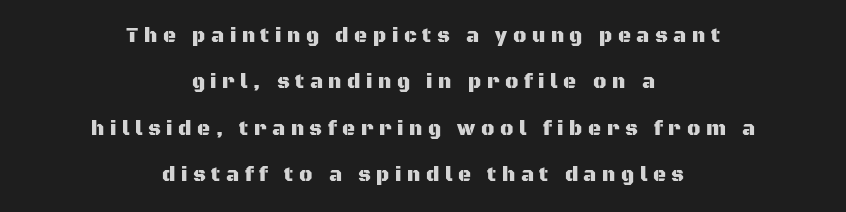
{"italic": "no", "underline": "no", "align": "center", "line_spacing": "loose", "line_spacing_ratio": 2.32, "letter_spacing": "wide", "letter_spacing_em": 0.28, "glyph_px": 20}
